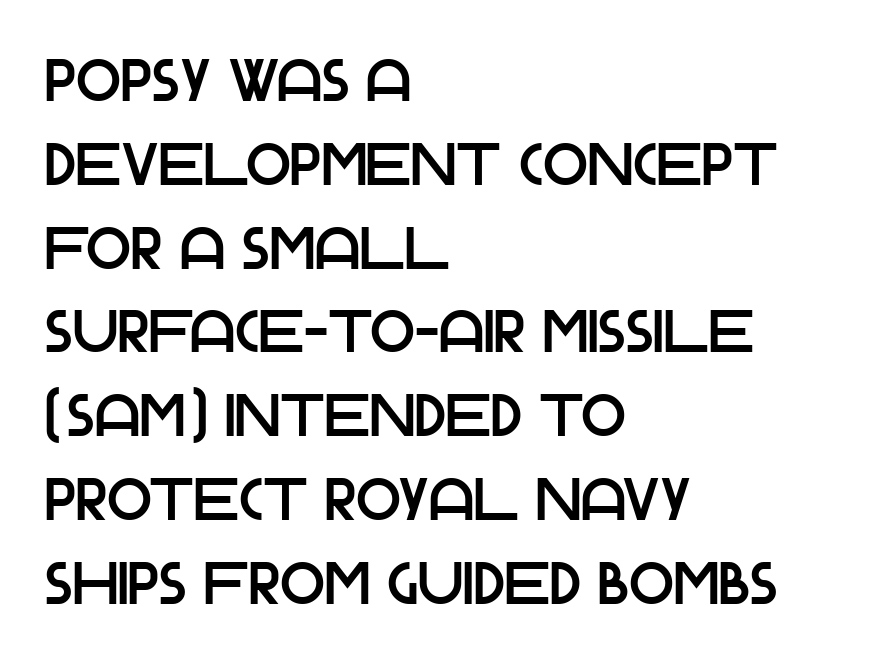
{"serif": "no", "italic": "no", "width": "normal", "stroke_contrast": "low", "x_height": "large", "monospaced": "no", "underline": "no", "align": "left", "line_spacing": "normal", "line_spacing_ratio": 1.42, "letter_spacing": "normal", "letter_spacing_em": 0.0, "glyph_px": 59}
